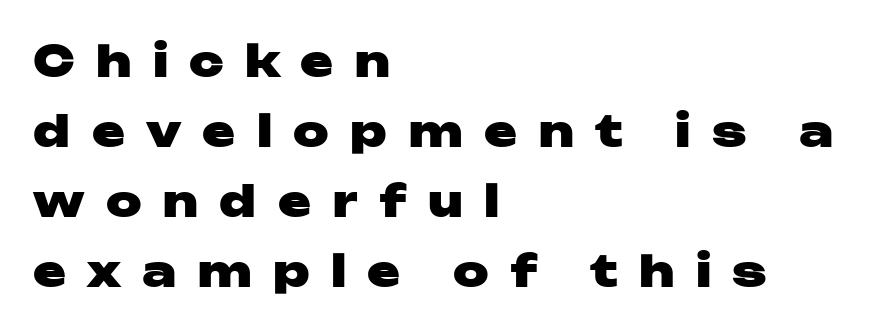
{"serif": "no", "italic": "no", "bold": "yes", "weight": "heavy", "width": "wide", "stroke_contrast": "low", "x_height": "medium", "monospaced": "no", "underline": "no", "align": "left", "line_spacing": "normal", "line_spacing_ratio": 1.59, "letter_spacing": "wide", "letter_spacing_em": 0.48, "glyph_px": 44}
